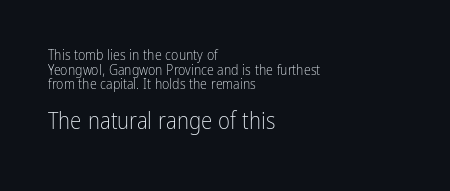
The image shows 23 px text type, upright; set left-aligned, tight line spacing (1.05x), normal letter spacing, not underlined; the second (bottom) block is 1.64x larger.
